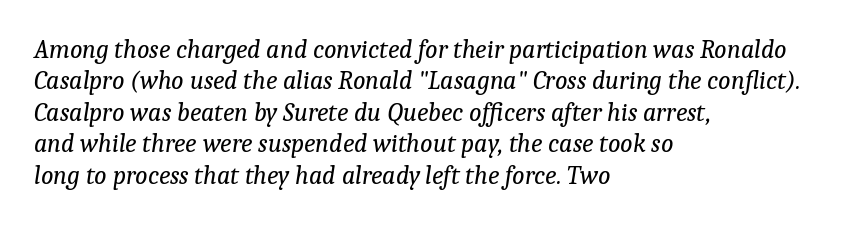
{"italic": "yes", "lean": "right", "slant_degrees": 9, "bold": "no", "underline": "no", "align": "left", "line_spacing_ratio": 1.21, "letter_spacing": "normal", "letter_spacing_em": 0.0, "glyph_px": 26}
